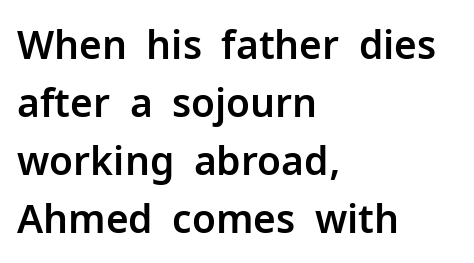
The strip under each line holds only bare page. Horizontally, the lines are justified to the leading edge only. What kind of face is this? One without serifs — a sans. The rows are spaced the way most documents space them. The type sits square on the baseline with zero lean. Letter spacing: default.
